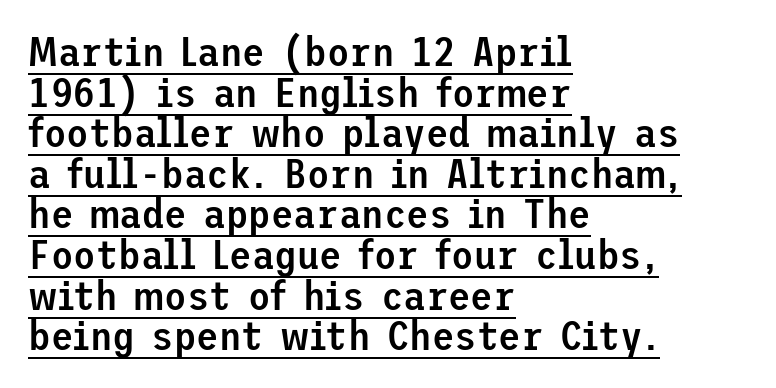
{"serif": "no", "italic": "no", "bold": "semi", "weight": "semibold", "width": "normal", "stroke_contrast": "low", "x_height": "medium", "underline": "yes", "align": "left", "line_spacing": "tight", "line_spacing_ratio": 0.99, "letter_spacing": "normal", "letter_spacing_em": 0.0, "glyph_px": 41}
